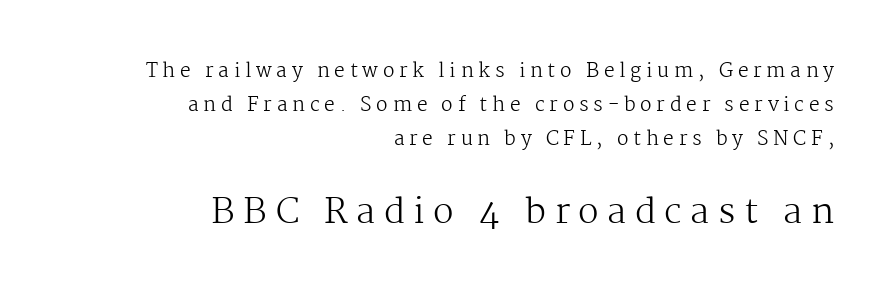
The image shows 34 px regular-weight serif type, upright; set right-aligned, line spacing 1.79x, unusually wide letter spacing (+0.25 em), not underlined; the second (bottom) block is 1.79x larger; medium stroke contrast and a medium x-height.
